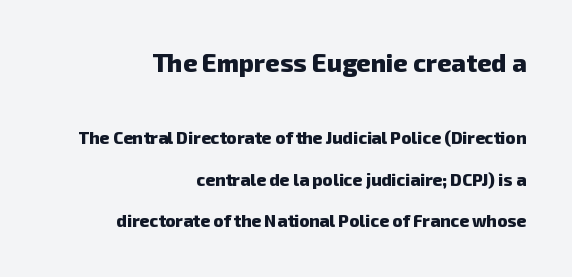
Q: Is the text bold? A: Yes.
Q: Is the text underlined? A: No.
Q: How is the paragraph aligned? A: Right-aligned.
Q: Is the spacing between letters normal or unusually wide? A: Normal.
Q: Is the spacing between lines tight, normal or loose? A: Loose.
Q: Which block of text is set in a larger size, the first (top) or the second (bottom)? A: The first (top) one.
